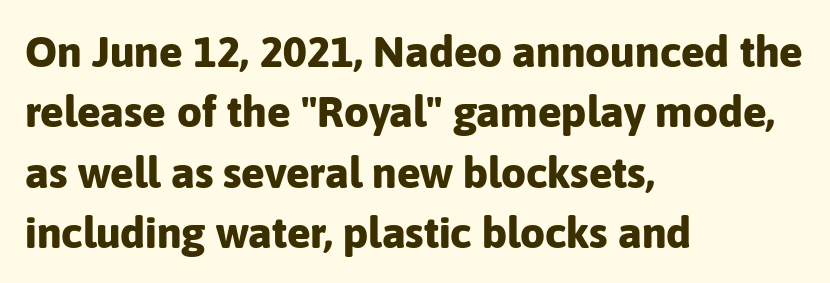
This rendering uses left alignment, leaving the right contour irregular. Each new line begins a customary step beneath the previous one. The gaps between neighbouring characters are ordinary and unremarkable. Lines of text with bare space underneath. Proportional: the letters do not fall into vertical columns. The rendering uses a bold face; every stroke is thick and dark.
